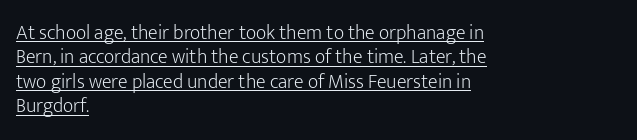
Q: Is the text bold? A: No.
Q: Is the text italic (slanted)? A: No, it is upright.
Q: Is the text underlined? A: Yes.
Q: How is the paragraph aligned? A: Left-aligned.
Q: Is the spacing between letters normal or unusually wide? A: Normal.
